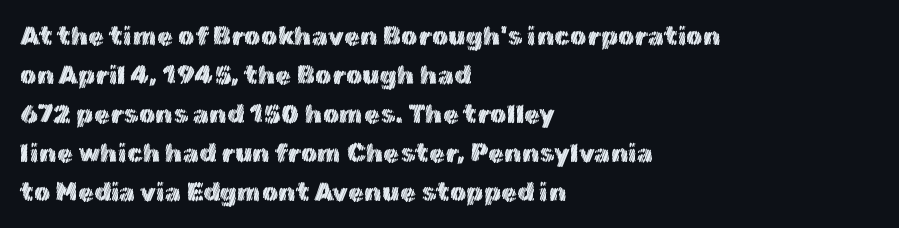
{"italic": "no", "underline": "no", "align": "left", "line_spacing": "normal", "line_spacing_ratio": 1.5, "letter_spacing": "normal", "letter_spacing_em": 0.0, "glyph_px": 26}
